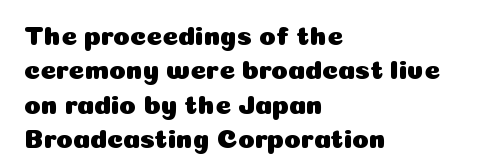
{"italic": "no", "underline": "no", "align": "left", "line_spacing": "normal", "line_spacing_ratio": 1.27, "letter_spacing": "normal", "letter_spacing_em": 0.0, "glyph_px": 27}
